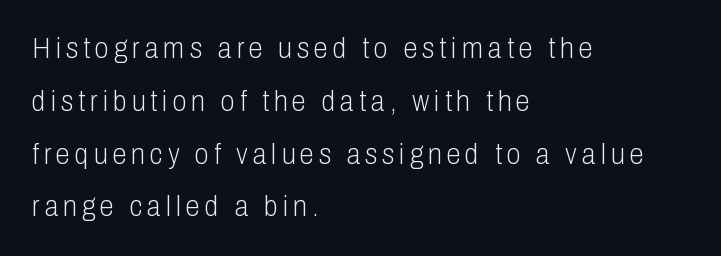
The image shows 29 px light, condensed sans-serif type, upright; set left-aligned, line spacing 1.82x, not underlined; low stroke contrast and a medium x-height.
